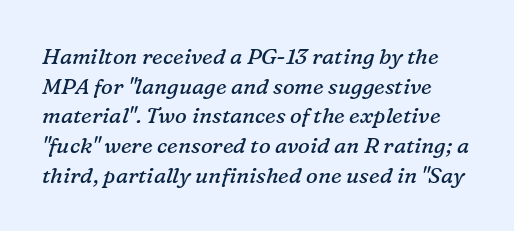
Caption: face not bold, strokes unweighted. Slant detected: the letters are inclined. Spacing between characters is what you'd get straight out of the box. The gap between lines stays unmarked.
